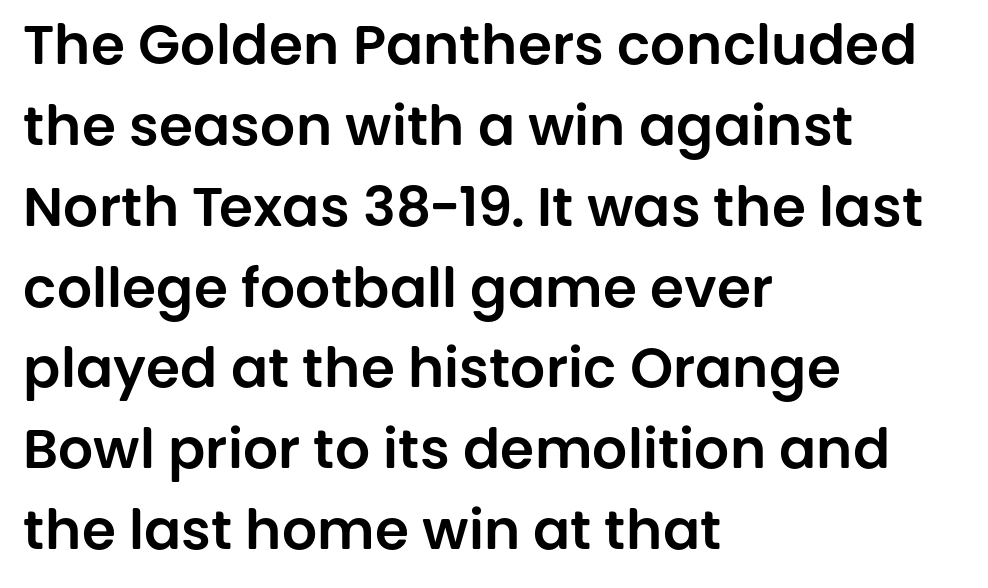
The image shows 55 px sans-serif type, upright; set left-aligned, normal line spacing (1.47x), normal letter spacing, not underlined; low stroke contrast and a large x-height.
